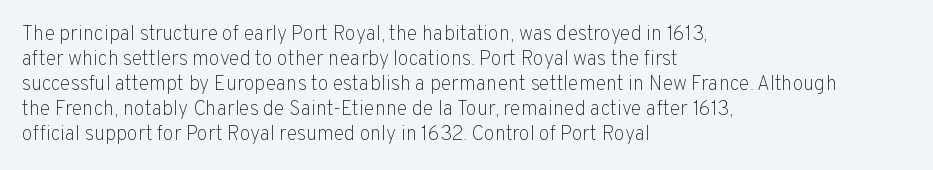
{"italic": "no", "bold": "no", "underline": "no", "align": "left", "line_spacing": "normal", "line_spacing_ratio": 1.25, "letter_spacing": "normal", "letter_spacing_em": 0.0, "glyph_px": 20}
